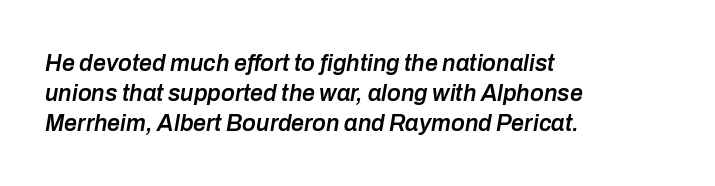
Q: Is the text bold? A: Semi-bold.
Q: Is the text italic (slanted)? A: Yes, it leans right by about 10 degrees.
Q: Is the text underlined? A: No.
Q: How is the paragraph aligned? A: Left-aligned.
Q: Is the spacing between letters normal or unusually wide? A: Normal.
Q: Is the spacing between lines tight, normal or loose? A: Normal.
